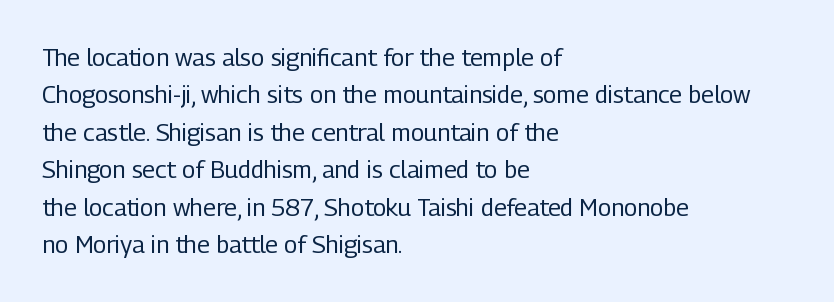
{"italic": "no", "bold": "no", "underline": "no", "align": "left", "line_spacing": "normal", "line_spacing_ratio": 1.56, "letter_spacing": "normal", "letter_spacing_em": 0.0, "glyph_px": 24}
